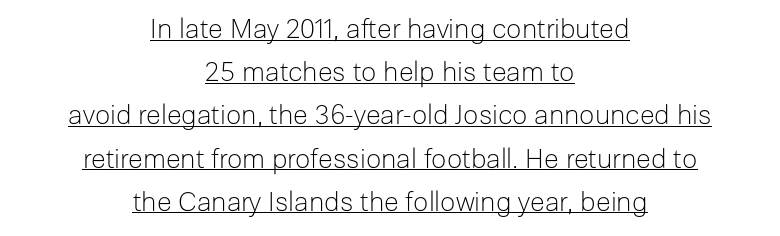
The passage shown is underscored from start to finish. The characters are drawn with everyday or finer stroke widths. What's the leading like? Ordinary, nothing unusual. Characters remain perfectly vertical along every line. The letterforms sit shoulder to shoulder at normal distance.
